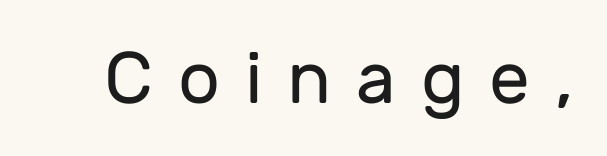
{"serif": "no", "italic": "no", "bold": "no", "weight": "regular", "width": "normal", "stroke_contrast": "low", "x_height": "medium", "monospaced": "no", "underline": "no", "letter_spacing": "wide", "letter_spacing_em": 0.34, "glyph_px": 73}
